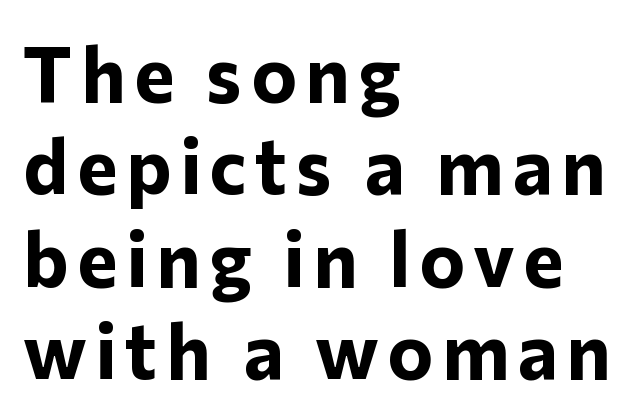
Q: Is the text bold? A: Yes.
Q: Is the text italic (slanted)? A: No, it is upright.
Q: Is the typeface a serif or a sans-serif typeface? A: Sans-serif.
Q: Is the text underlined? A: No.
Q: How is the paragraph aligned? A: Left-aligned.
Q: Width (condensed, normal, or wide)? A: Normal.
Q: Stroke contrast? A: Low.
Q: x-height? A: Medium.
Q: Monospaced? A: No.
